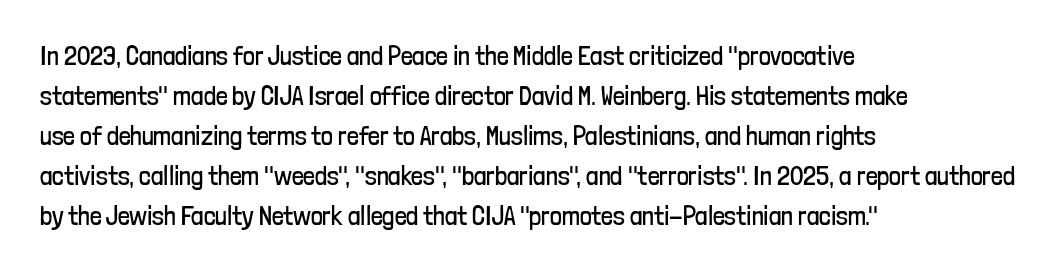
{"italic": "no", "bold": "no", "underline": "no", "align": "left", "line_spacing": "normal", "line_spacing_ratio": 1.54, "letter_spacing": "normal", "letter_spacing_em": 0.0, "glyph_px": 26}
